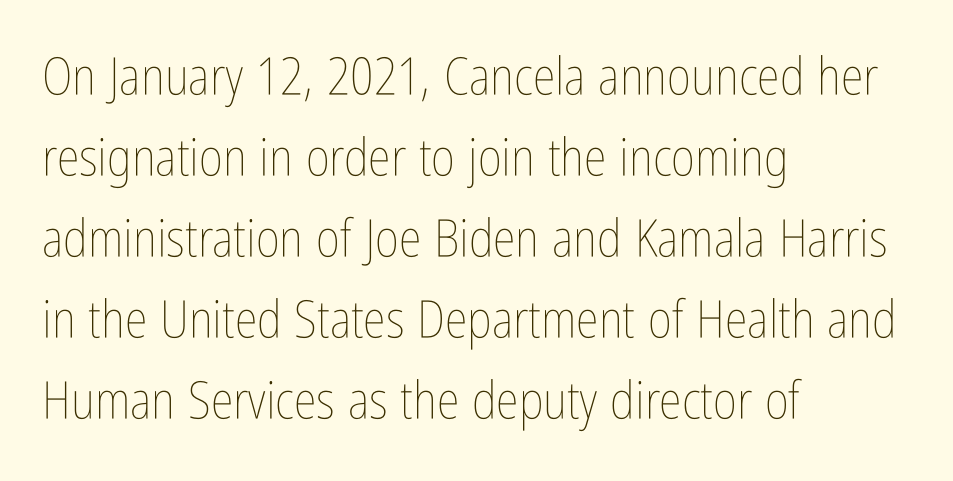
Q: Is the text bold? A: No.
Q: Is the text italic (slanted)? A: No, it is upright.
Q: Is the text underlined? A: No.
Q: How is the paragraph aligned? A: Left-aligned.
Q: Is the spacing between letters normal or unusually wide? A: Normal.
Q: Is the spacing between lines tight, normal or loose? A: Normal.
Q: Width (condensed, normal, or wide)? A: Condensed.
Q: Stroke contrast? A: Low.
Q: x-height? A: Medium.
Q: Monospaced? A: No.
